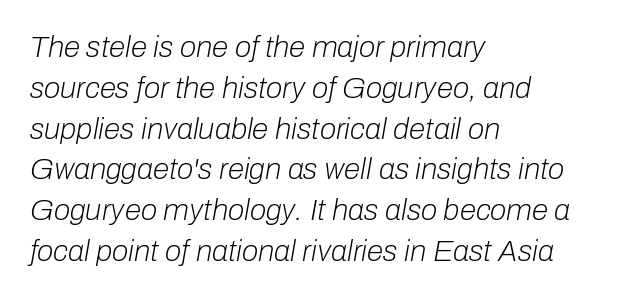
{"italic": "yes", "lean": "right", "slant_degrees": 10, "bold": "no", "weight": "light", "width": "normal", "stroke_contrast": "low", "x_height": "medium", "monospaced": "no", "underline": "no", "align": "left", "line_spacing": "normal", "line_spacing_ratio": 1.36, "letter_spacing": "normal", "letter_spacing_em": 0.0, "glyph_px": 30}
